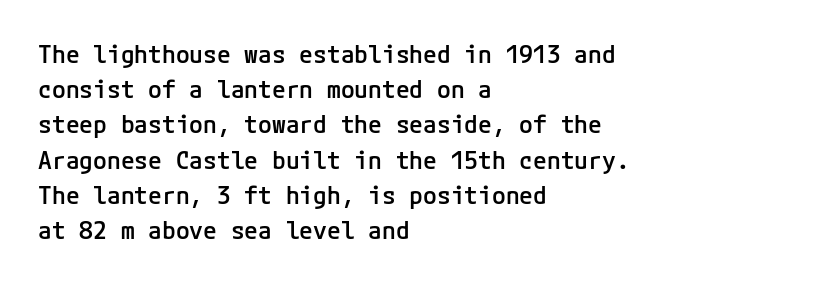
Heft: intermediate — a semibold. No word sits above an underline. Successive baselines arrive at the customary interval. Inter-character spacing is left at the font's built-in metrics. Reading down the block, your eye returns to a fixed left position each line. Italic? Not at all — the glyphs are vertical.
